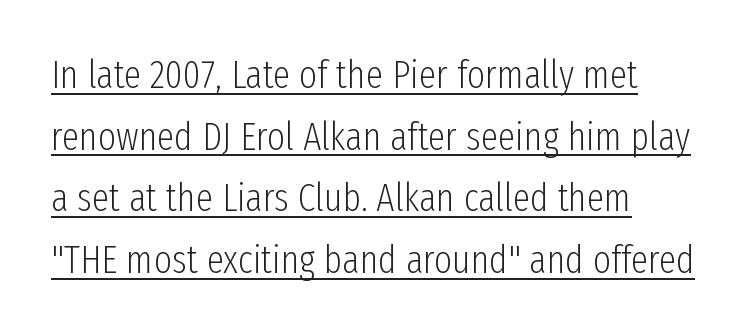
Q: Is the text bold? A: No.
Q: Is the text italic (slanted)? A: No, it is upright.
Q: Is the typeface a serif or a sans-serif typeface? A: Sans-serif.
Q: Is the text underlined? A: Yes.
Q: How is the paragraph aligned? A: Left-aligned.
Q: Is the spacing between letters normal or unusually wide? A: Normal.
Q: Is the spacing between lines tight, normal or loose? A: Normal.
Q: Width (condensed, normal, or wide)? A: Condensed.
Q: Stroke contrast? A: Low.
Q: x-height? A: Medium.
Q: Monospaced? A: No.
